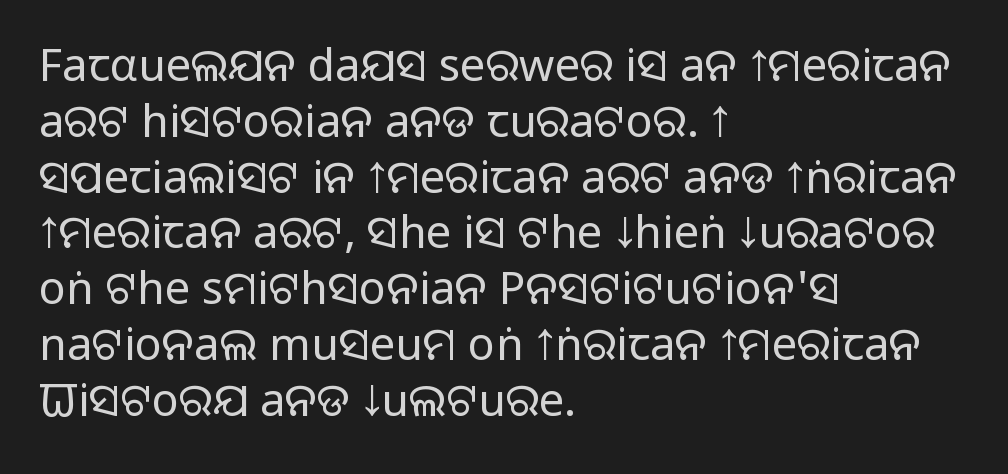
The image shows 45 px regular-weight sans-serif type, upright; set left-aligned, line spacing 1.24x, normal letter spacing, not underlined; low stroke contrast and a large x-height.
